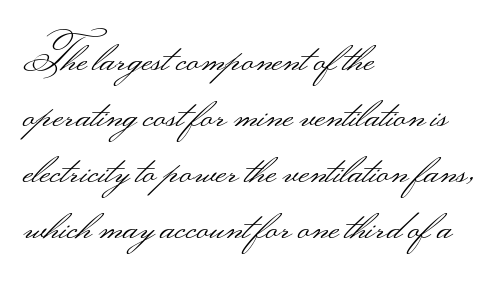
{"serif": "no", "bold": "no", "weight": "light", "width": "wide", "stroke_contrast": "medium", "monospaced": "no", "underline": "no", "align": "left", "line_spacing": "normal", "line_spacing_ratio": 1.33, "letter_spacing": "normal", "letter_spacing_em": 0.0, "glyph_px": 42}
